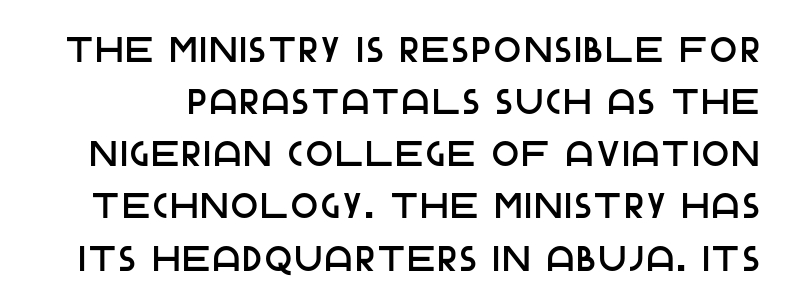
The image shows 35 px sans-serif type, upright; set normal line spacing (1.49x), not underlined; low stroke contrast and a large x-height.
